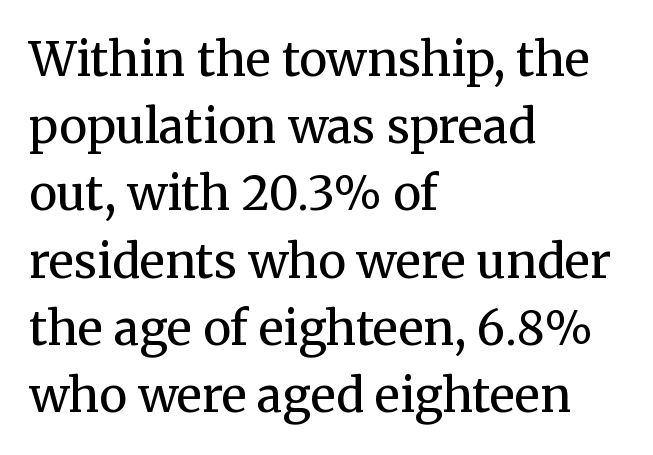
Q: Is the text bold? A: No.
Q: Is the text italic (slanted)? A: No, it is upright.
Q: Is the typeface a serif or a sans-serif typeface? A: Serif.
Q: Is the text underlined? A: No.
Q: How is the paragraph aligned? A: Left-aligned.
Q: Is the spacing between letters normal or unusually wide? A: Normal.
Q: Is the spacing between lines tight, normal or loose? A: Normal.
Q: Width (condensed, normal, or wide)? A: Normal.
Q: Stroke contrast? A: Medium.
Q: x-height? A: Medium.
Q: Monospaced? A: No.
